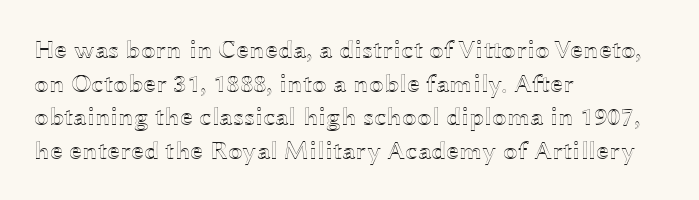
The image shows 26 px text type, upright; set left-aligned, normal line spacing (1.29x), normal letter spacing, not underlined.
